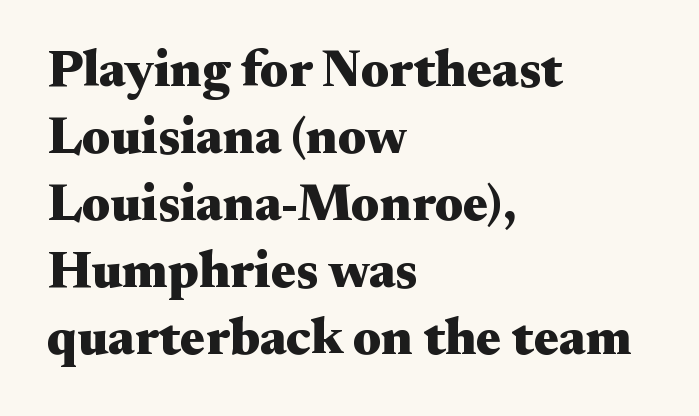
Does the copy run flush right? No — it runs flush left. The text was rendered using a seriffed face with decorative stroke endings. The vertical gap from one line to the next is medium. A full-strength bold gives these letters their thick strokes. Each row of text sits above clean, open space. Do the characters align in a grid? No, the font is proportional.
